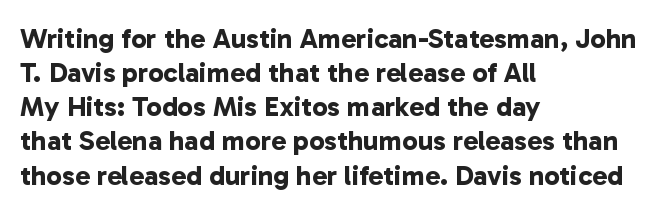
Each letter's strokes conclude bluntly, with no projecting serifs. Quick note: underline off. Horizontal alignment here is leftward, the default for most running prose. Each letter keeps its own natural width here, so spacing adapts to shape. The characters look thick and weighty, a clear bold. No extra tracking has been applied to these lines.
